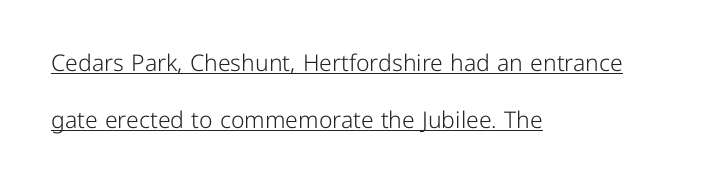
Q: Is the text bold? A: No.
Q: Is the text italic (slanted)? A: No, it is upright.
Q: Is the text underlined? A: Yes.
Q: How is the paragraph aligned? A: Left-aligned.
Q: Is the spacing between letters normal or unusually wide? A: Normal.
Q: Is the spacing between lines tight, normal or loose? A: Loose.
